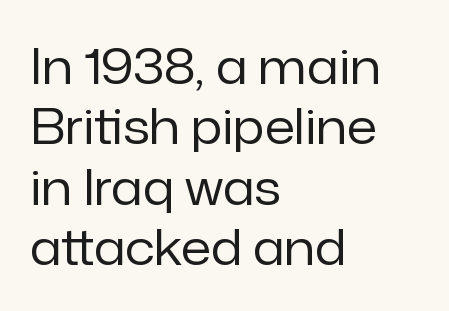
Check where the strokes stop: nothing finishes them off — pure sans. Ascenders rise straight up at ninety degrees. The letters look calm and open, with moderate or lighter stems. A clean baseline with only descenders dipping below it.
